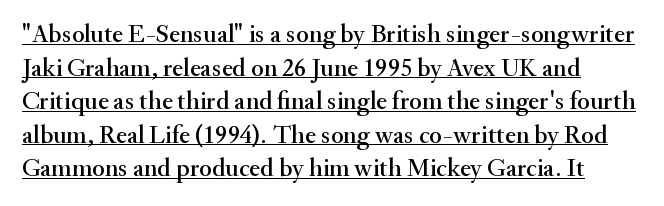
Nope, not italic — everything's standing straight. Underlined type. Inter-character spacing is left at the font's built-in metrics. Notice how descenders clear the ascenders below comfortably — that's standard leading.
